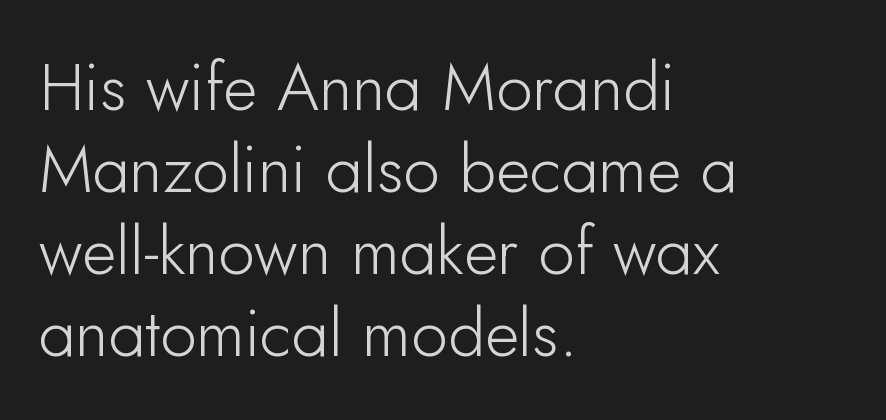
The image shows 66 px sans-serif type, upright; set left-aligned, line spacing 1.24x, normal letter spacing, not underlined; low stroke contrast and a small x-height.
